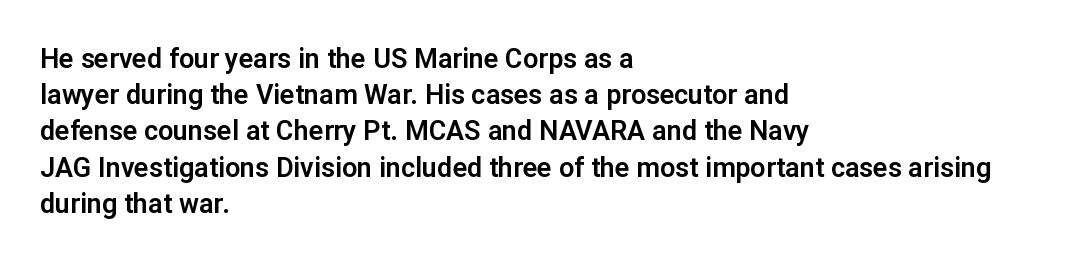
{"italic": "no", "underline": "no", "align": "left", "line_spacing": "normal", "line_spacing_ratio": 1.34, "letter_spacing": "normal", "letter_spacing_em": 0.0, "glyph_px": 27}
